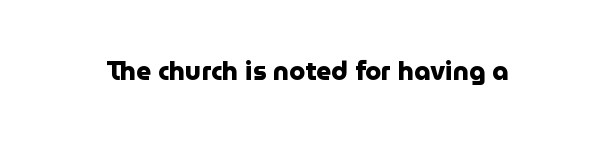
Only glyphs here, with clear space below each row. Rendered with straight, roman letterforms. The glyphs have the mass of a bold cut. Observe the ordinary spacing: letters are neighbours, not strangers.
